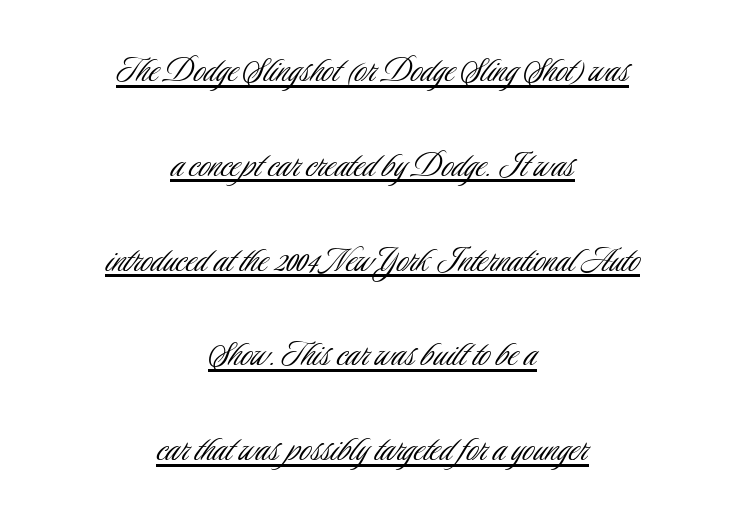
{"serif": "no", "bold": "no", "weight": "light", "width": "condensed", "stroke_contrast": "low", "x_height": "small", "monospaced": "no", "underline": "yes", "align": "center", "line_spacing": "loose", "line_spacing_ratio": 2.37, "letter_spacing": "normal", "letter_spacing_em": 0.0, "glyph_px": 40}
